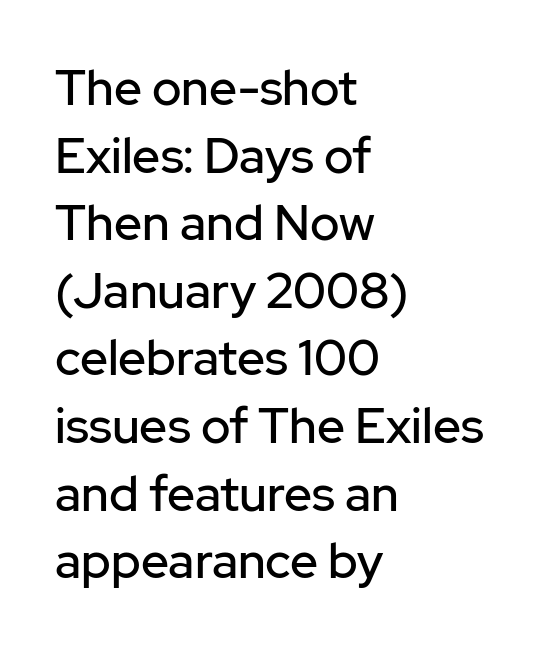
The image shows 49 px sans-serif type, upright; set left-aligned, normal line spacing (1.38x), normal letter spacing, not underlined; low stroke contrast and a medium x-height.
